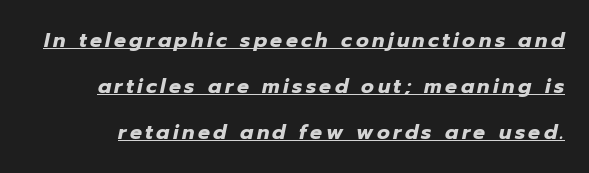
The image shows 20 px bold type, italic (leaning right); set loose line spacing (2.3x), underlined.
